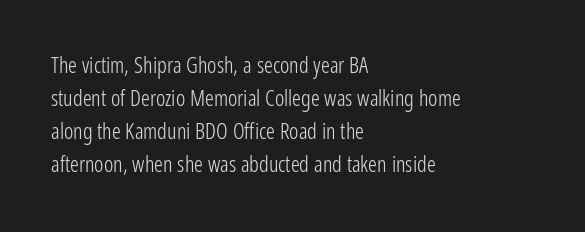
In terms of leading, this rendering sits right in the middle. Quick note: not italic, upright. Stems here are at most as thick as an everyday book face. Letter spacing: default.
